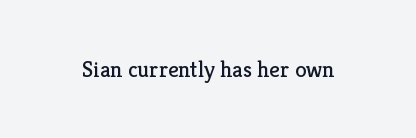
The image shows 23 px text type, upright; set normal letter spacing, not underlined.
